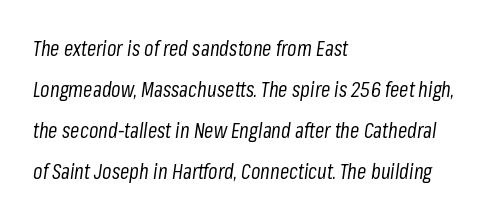
The image shows 21 px text type, italic (leaning right); set left-aligned, loose line spacing (1.96x), normal letter spacing, not underlined.
